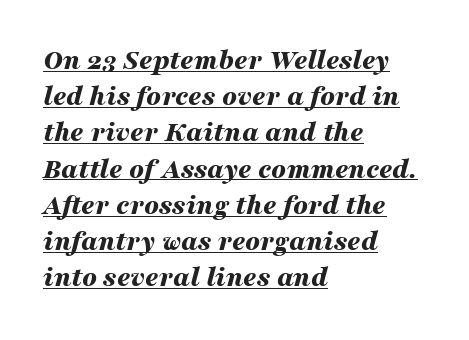
The image shows 29 px bold, wide type, italic (leaning right); set left-aligned, normal line spacing (1.25x), normal letter spacing, underlined; medium stroke contrast and a medium x-height.
